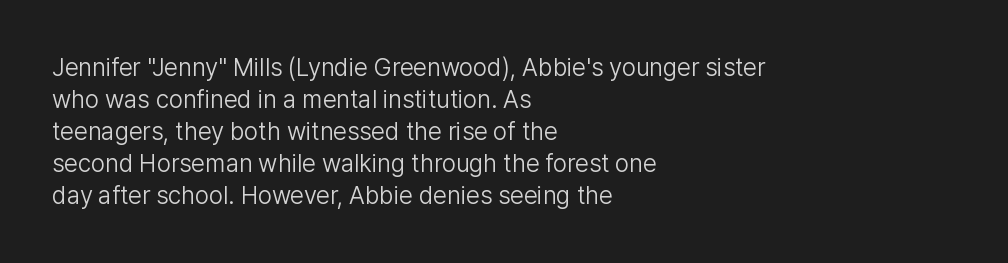
The image shows 25 px text type, upright; set left-aligned, normal line spacing (1.28x), normal letter spacing, not underlined.
